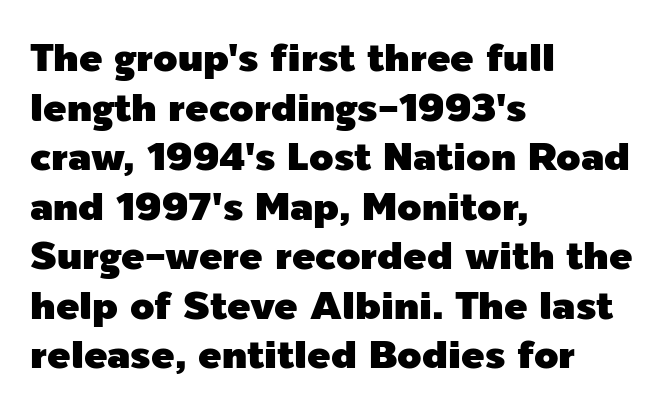
Nobody drew a line under any word here. You could not count columns in this text — the font is proportionally spaced. Serif or sans? Sans — the stroke terminals are bare. Is there any slant? The stems are plumb. Students, note that the glyphs here touch the page at normal intervals. Students, observe: this is what conventionally led text looks like.
